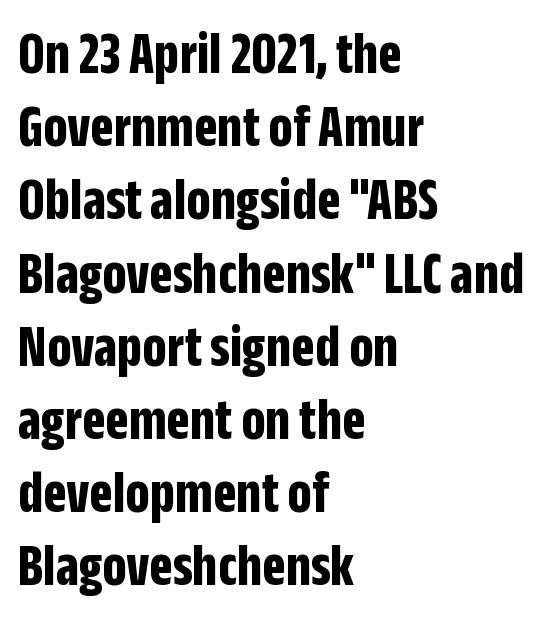
Between one letter and the next there's only the usual sliver of space. Decoration check: the copy has no underline. Bold? Absolutely — the strokes are thick and heavy. The face used here is proportionally spaced, like ordinary book or web type. Is there any slant? The stems are plumb. This sample uses a sans-serif face.
